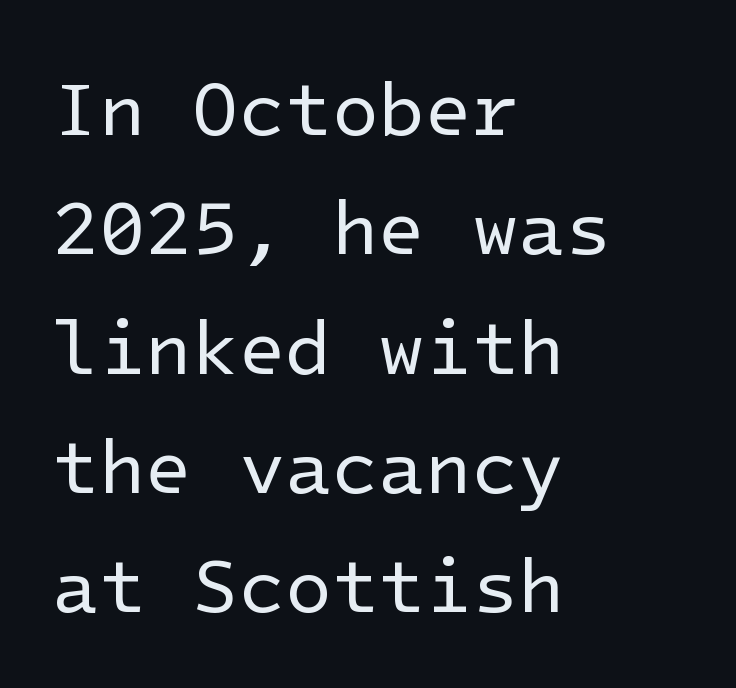
Glance below the letters and you will spot only blank space. The letterforms sit shoulder to shoulder at normal distance. The weight tops out at a normal text grade. The typeface chosen for these lines omits serifs. Compared with a centered layout, this one pins lines to the left instead.
